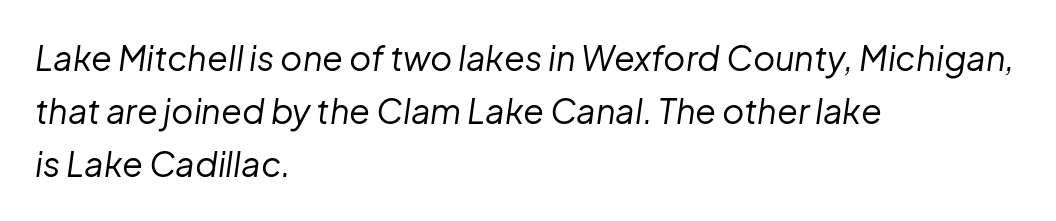
The image shows 34 px regular-weight type, italic (leaning right); set left-aligned, normal line spacing (1.56x), normal letter spacing, not underlined; low stroke contrast and a medium x-height.
